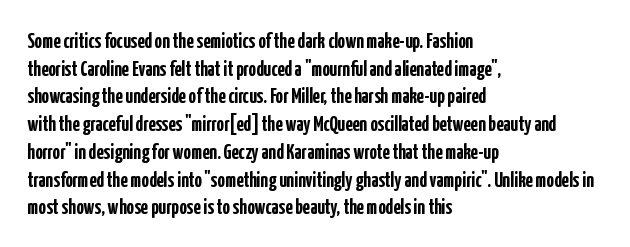
Q: Is the text bold? A: Yes.
Q: Is the text italic (slanted)? A: No, it is upright.
Q: Is the text underlined? A: No.
Q: How is the paragraph aligned? A: Left-aligned.
Q: Is the spacing between letters normal or unusually wide? A: Normal.
Q: Is the spacing between lines tight, normal or loose? A: Normal.
